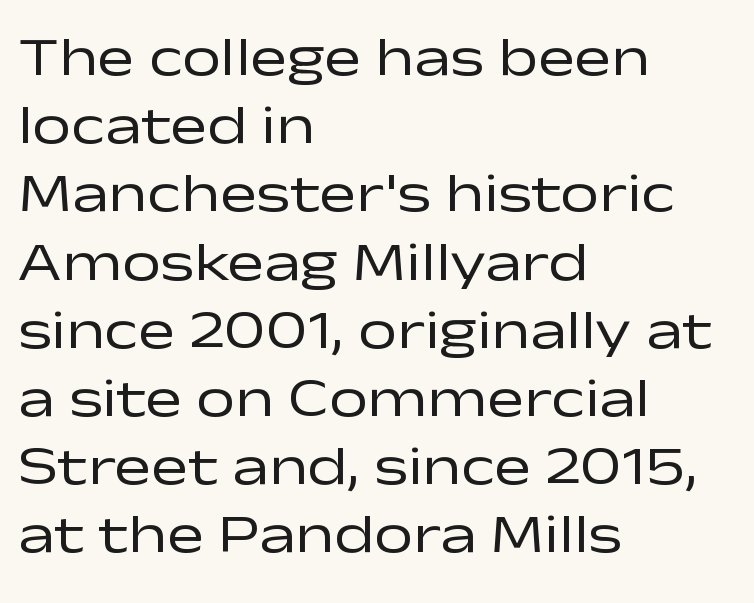
Here the designer chose a conventional face with non-uniform glyph widths. Type style note: lacks serifs. Quick note: underline off. You can tell it's not italic because the verticals are truly vertical. The typesetting does not lean heavy: it is not bold. Standard letterfit; no display-style spreading of the glyphs.
